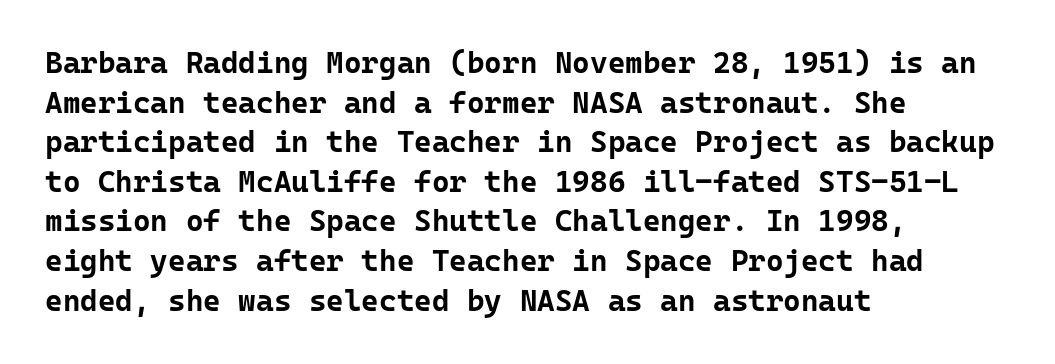
The image shows 30 px bold sans-serif type, upright, monospaced; set left-aligned, normal line spacing (1.32x), normal letter spacing, not underlined; low stroke contrast and a medium x-height.
